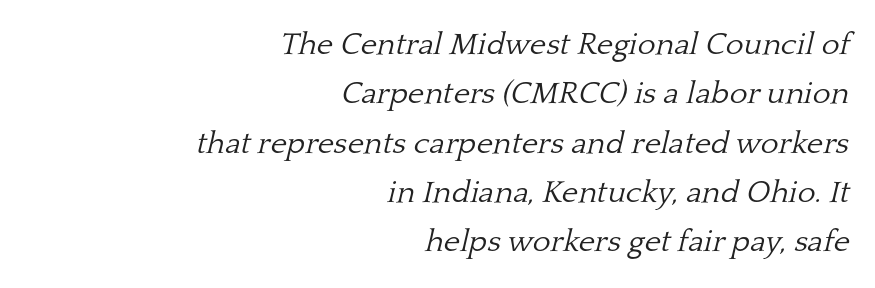
Q: Is the text bold? A: No.
Q: Is the text italic (slanted)? A: Yes, it leans right by about 13 degrees.
Q: Is the typeface a serif or a sans-serif typeface? A: Serif.
Q: Is the text underlined? A: No.
Q: How is the paragraph aligned? A: Right-aligned.
Q: Is the spacing between letters normal or unusually wide? A: Normal.
Q: Is the spacing between lines tight, normal or loose? A: Normal.
Q: Width (condensed, normal, or wide)? A: Normal.
Q: Stroke contrast? A: Low.
Q: x-height? A: Medium.
Q: Monospaced? A: No.
